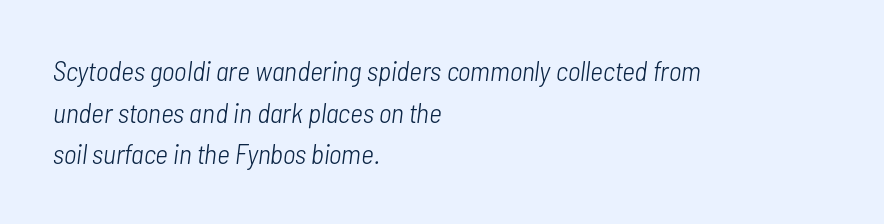
The image shows 28 px light, condensed type, italic (leaning right); set left-aligned, normal line spacing (1.49x), normal letter spacing, not underlined; low stroke contrast and a medium x-height.
